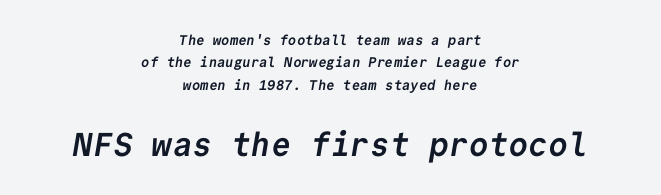
Q: Is the text bold? A: Yes.
Q: Is the typeface a serif or a sans-serif typeface? A: Sans-serif.
Q: Is the text underlined? A: No.
Q: How is the paragraph aligned? A: Centered.
Q: Is the spacing between letters normal or unusually wide? A: Normal.
Q: Is the spacing between lines tight, normal or loose? A: Normal.
Q: Which block of text is set in a larger size, the first (top) or the second (bottom)? A: The second (bottom) one.
Q: Width (condensed, normal, or wide)? A: Normal.
Q: Stroke contrast? A: Low.
Q: x-height? A: Medium.
Q: Monospaced? A: Yes.
